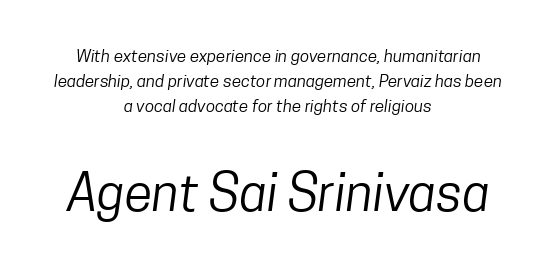
{"serif": "no", "bold": "no", "weight": "regular", "width": "condensed", "stroke_contrast": "low", "x_height": "medium", "monospaced": "no", "underline": "no", "align": "center", "line_spacing": "normal", "line_spacing_ratio": 1.46, "letter_spacing": "normal", "letter_spacing_em": 0.0, "larger_block": "second", "size_ratio": 3.0, "glyph_px": 51}
